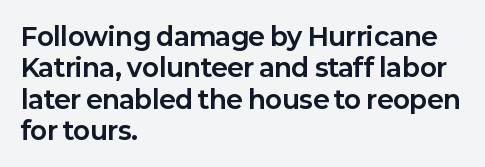
{"italic": "no", "bold": "yes", "underline": "no", "align": "left", "line_spacing": "normal", "line_spacing_ratio": 1.26, "letter_spacing": "normal", "letter_spacing_em": 0.0, "glyph_px": 25}
